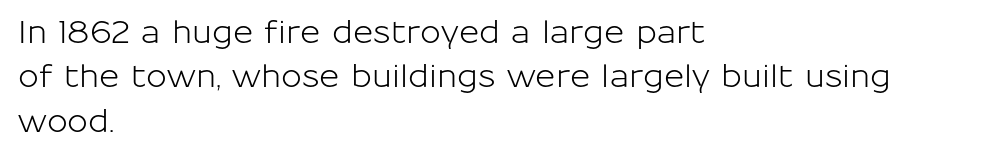
{"serif": "no", "italic": "no", "width": "normal", "stroke_contrast": "low", "x_height": "medium", "monospaced": "no", "underline": "no", "align": "left", "line_spacing": "normal", "line_spacing_ratio": 1.43, "letter_spacing": "normal", "letter_spacing_em": 0.0, "glyph_px": 31}
